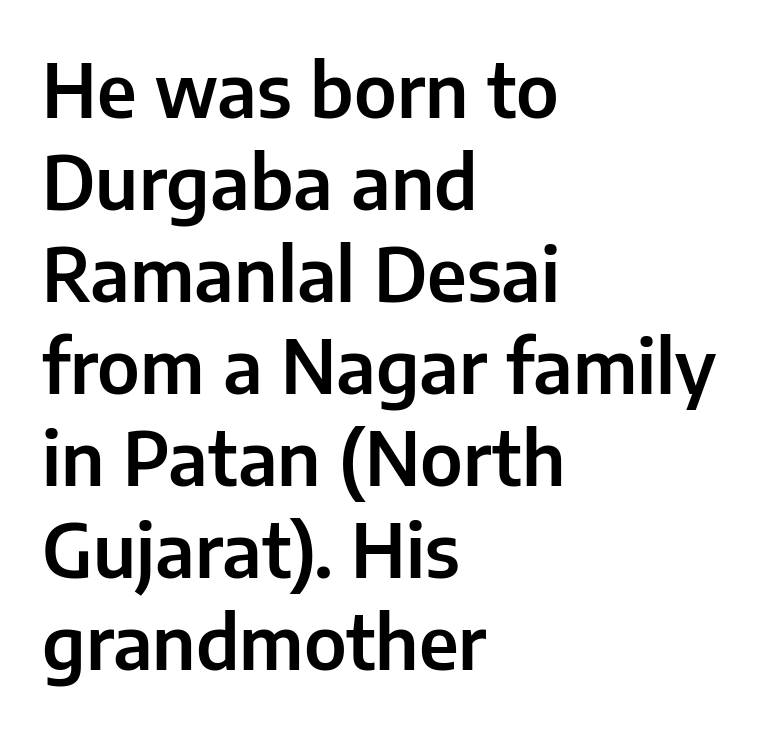
This sample has the flowing, uneven cadence of proportional lettering. Descenders are the only things crossing below the line. Regarding serifs, this sample does without them. In terms of posture, this sample is upright.
